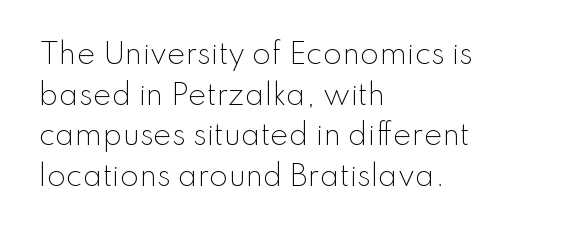
{"serif": "no", "italic": "no", "bold": "no", "weight": "light", "width": "normal", "stroke_contrast": "low", "x_height": "small", "monospaced": "no", "underline": "no", "align": "left", "line_spacing": "normal", "line_spacing_ratio": 1.45, "letter_spacing": "normal", "letter_spacing_em": 0.0, "glyph_px": 28}
